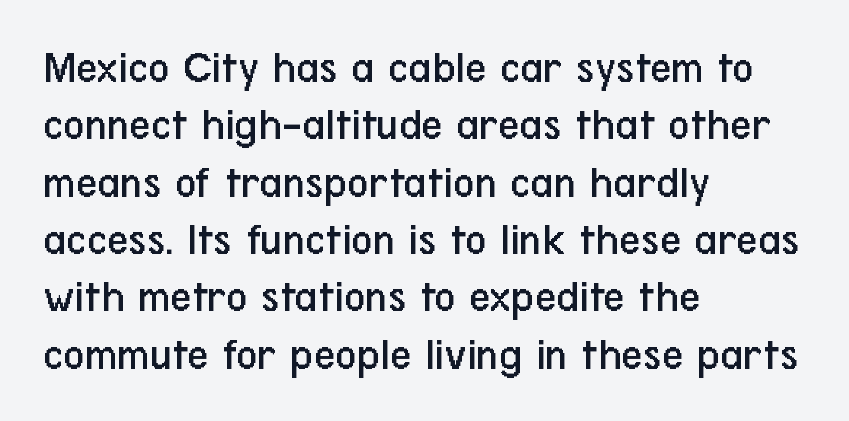
{"serif": "no", "italic": "no", "bold": "no", "weight": "regular", "width": "condensed", "stroke_contrast": "low", "x_height": "medium", "monospaced": "no", "underline": "no", "align": "left", "line_spacing_ratio": 1.22, "letter_spacing": "normal", "letter_spacing_em": 0.0, "glyph_px": 47}
